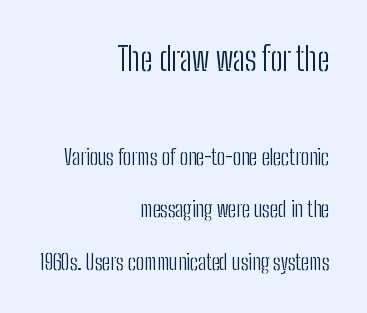
The ragged edge is on the left, which tells us the setting is flush right. The first block has been scaled up relative to the second. Is the letter spacing exaggerated? No — it looks like the ordinary default. Rendered with straight, roman letterforms.
